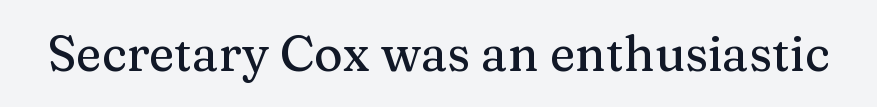
Varying glyph widths throughout — classic text-font behaviour. Little horizontal feet cap the strokes, marking this as serif type. The strip under each line holds only bare page. Do the letters lean? They stand straight. The letterforms sit shoulder to shoulder at normal distance.
